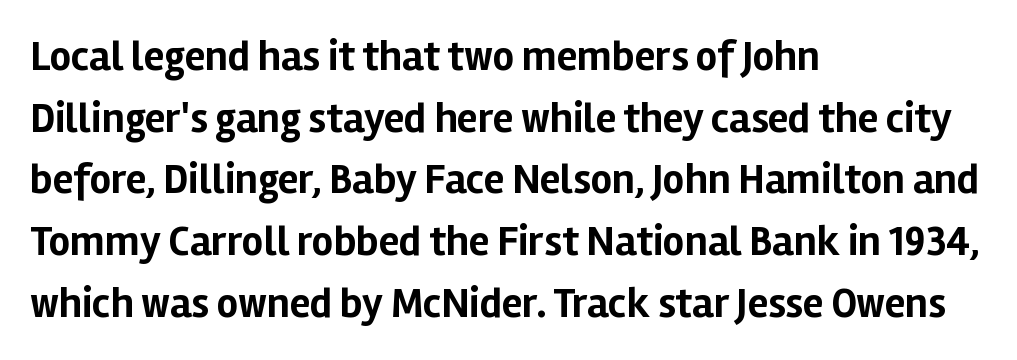
The image shows 42 px bold sans-serif type, upright; set left-aligned, normal line spacing (1.47x), normal letter spacing, not underlined; low stroke contrast and a medium x-height.
